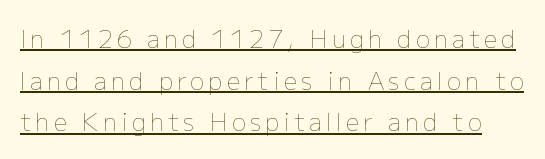
The image shows 24 px text type, upright; set line spacing 1.73x, underlined.
